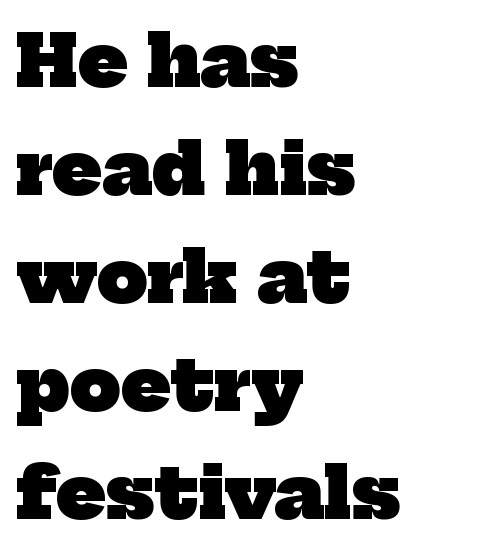
Character widths vary here, with narrow letters taking less room than wide ones. Line spacing here is normal. The area under the type is left untouched. This sample uses plain, unmodified letter spacing. Note: serifs present on the glyphs. The letters are bold, with thick, heavy strokes.
